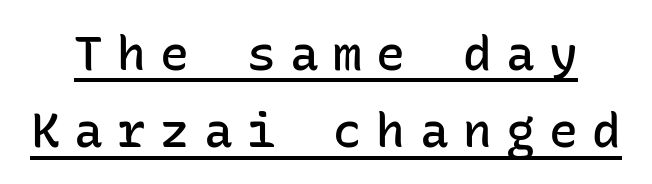
The image shows 48 px semibold sans-serif type, upright, monospaced; set normal line spacing (1.61x), unusually wide letter spacing (+0.3 em), underlined; low stroke contrast and a medium x-height.
